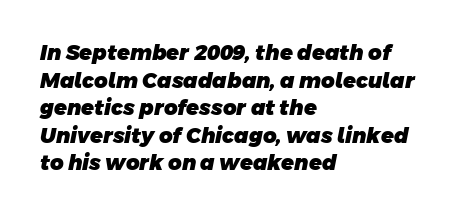
Notice how the passage keeps a crisp vertical edge on the left only. The space between consecutive lines is moderate. Pretty heavy lettering here — definitely bold. Spacing between characters is what you'd get straight out of the box. Beneath every word, the page is bare.
